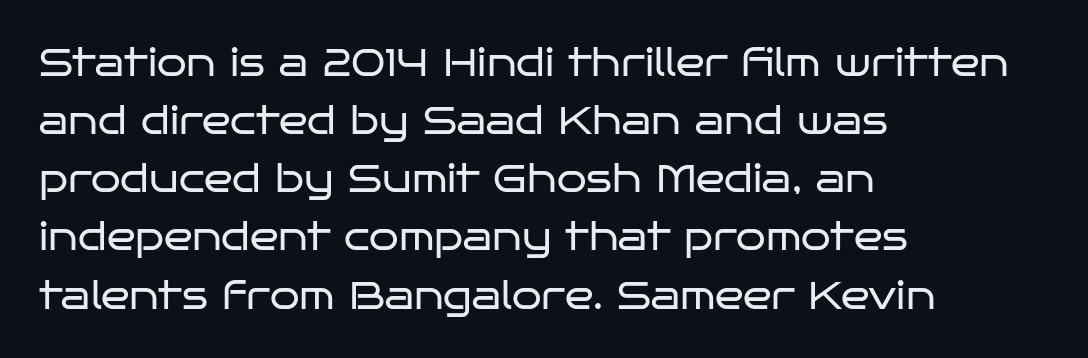
Q: Is the text bold? A: No.
Q: Is the text italic (slanted)? A: No, it is upright.
Q: Is the typeface a serif or a sans-serif typeface? A: Sans-serif.
Q: Is the text underlined? A: No.
Q: How is the paragraph aligned? A: Left-aligned.
Q: Is the spacing between letters normal or unusually wide? A: Normal.
Q: Is the spacing between lines tight, normal or loose? A: Normal.
Q: Width (condensed, normal, or wide)? A: Wide.
Q: Stroke contrast? A: Low.
Q: x-height? A: Large.
Q: Monospaced? A: No.
